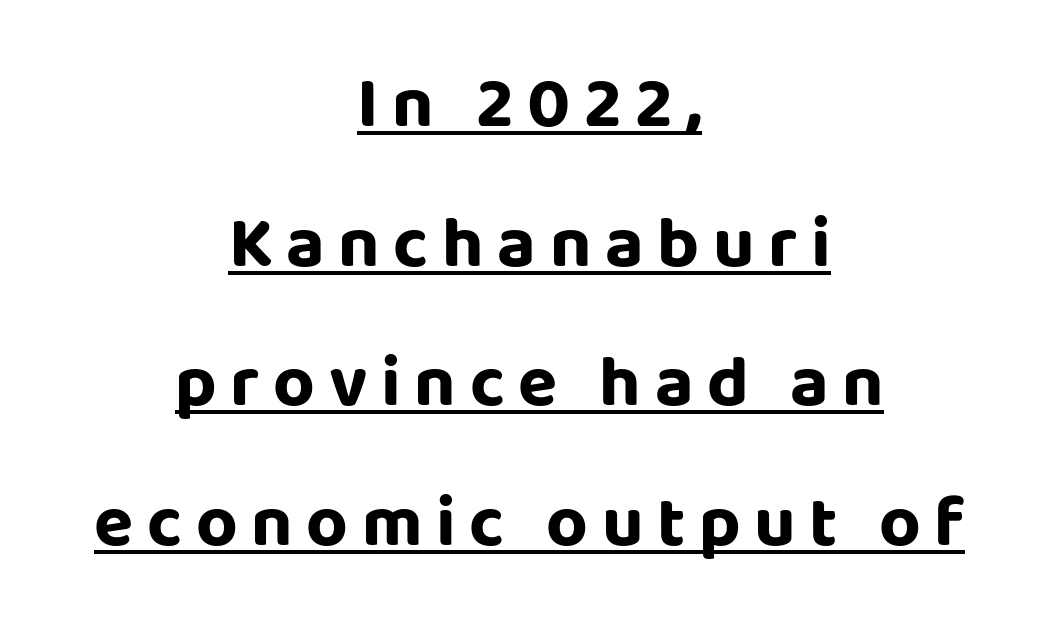
{"serif": "no", "italic": "no", "bold": "yes", "weight": "bold", "width": "normal", "stroke_contrast": "low", "x_height": "large", "monospaced": "no", "underline": "yes", "align": "center", "line_spacing": "loose", "line_spacing_ratio": 1.94, "glyph_px": 72}
